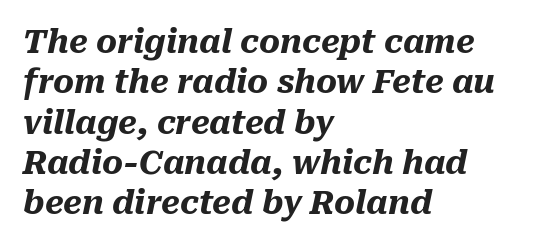
Think of a printed novel: that variable character pitch is what you see here. Letters rest on an invisible, unmarked baseline. In terms of leading, this rendering sits right in the middle. Compared with a centered layout, this one pins lines to the left instead. The characters look thick and weighty, a clear bold. How are the letters spaced? Ordinarily, with no added tracking.
